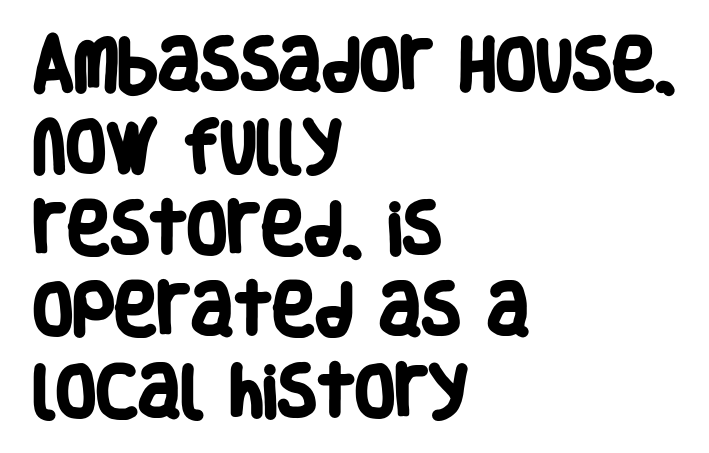
{"serif": "no", "bold": "yes", "weight": "heavy", "width": "condensed", "stroke_contrast": "low", "x_height": "large", "monospaced": "no", "underline": "no", "align": "left", "line_spacing": "normal", "line_spacing_ratio": 1.41, "letter_spacing": "normal", "letter_spacing_em": 0.0, "glyph_px": 58}
